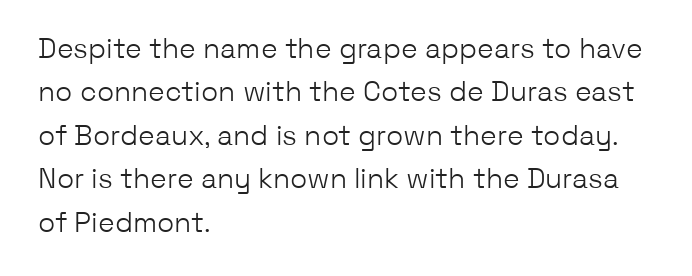
Students, observe: this is what conventionally led text looks like. These lines keep a tight, regular rhythm from letter to letter. The passage shown is typed in a proportional face where columns would drift. A clean baseline with only descenders dipping below it.
